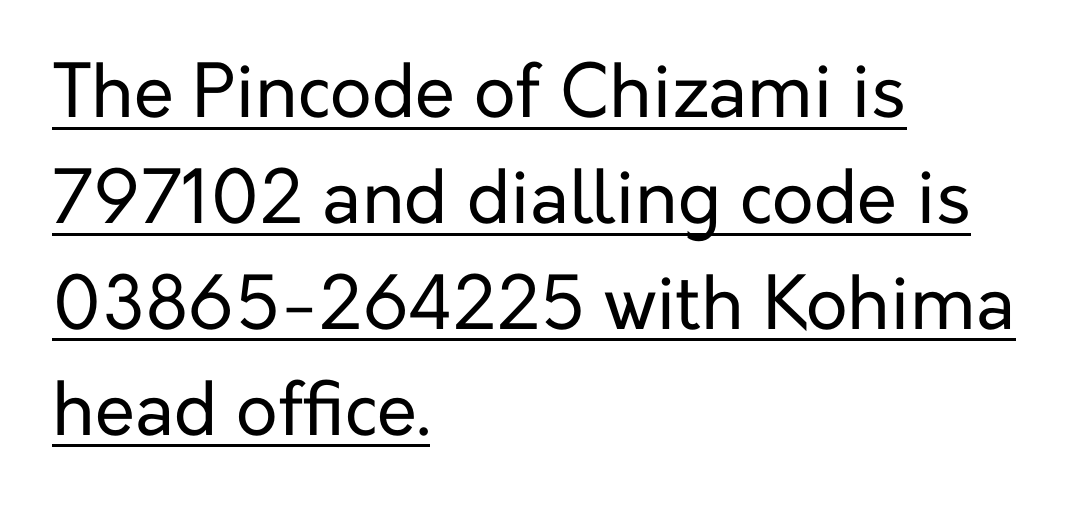
These lines are rendered in a variable-pitch font. Beneath each row of characters lies a ruled line. Regular leading. Observe the absence of serifs on each vertical stroke in this sample.
